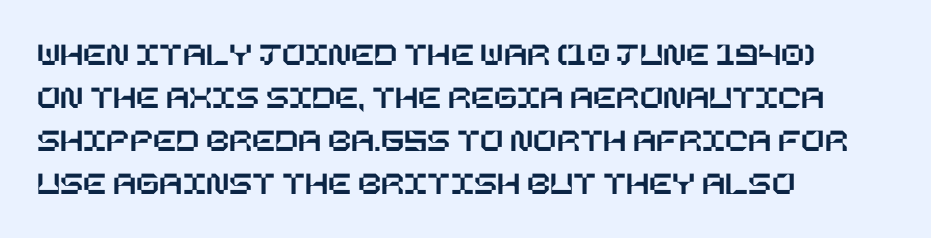
Q: Is the text italic (slanted)? A: No, it is upright.
Q: Is the text underlined? A: No.
Q: How is the paragraph aligned? A: Left-aligned.
Q: Is the spacing between letters normal or unusually wide? A: Normal.
Q: Is the spacing between lines tight, normal or loose? A: Normal.
Q: Width (condensed, normal, or wide)? A: Normal.
Q: Stroke contrast? A: Low.
Q: x-height? A: Large.
